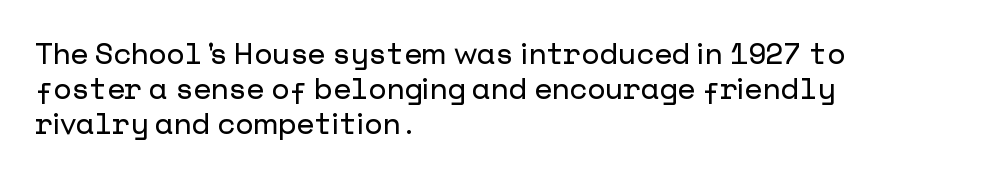
Q: Is the text italic (slanted)? A: No, it is upright.
Q: Is the typeface a serif or a sans-serif typeface? A: Sans-serif.
Q: Is the text underlined? A: No.
Q: How is the paragraph aligned? A: Left-aligned.
Q: Is the spacing between letters normal or unusually wide? A: Normal.
Q: Width (condensed, normal, or wide)? A: Normal.
Q: Stroke contrast? A: Low.
Q: x-height? A: Medium.
